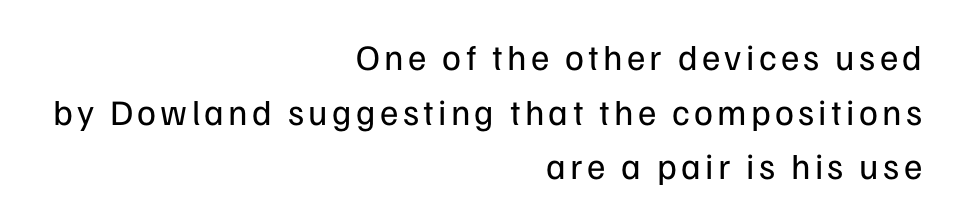
A typesetter would label this face a sans. The passage shown is typed in a proportional face where columns would drift. Underlining? Definitely not there. Line endings align vertically; line beginnings do not.
